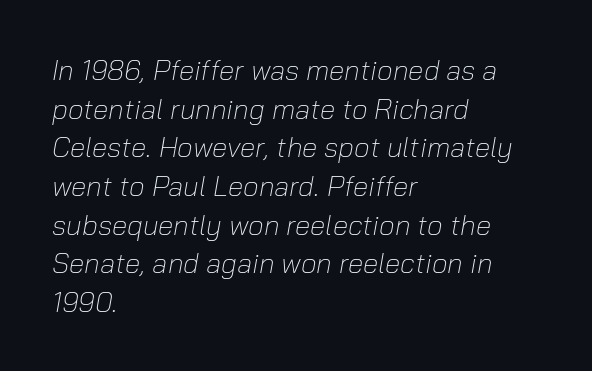
A bare baseline throughout the passage. One glance says typical: line gaps are just what's usual. The strokes carry an ordinary text weight at most. The letters are slanted; this is an italic face. Is the block centered? No — it sits flush against the left margin.
